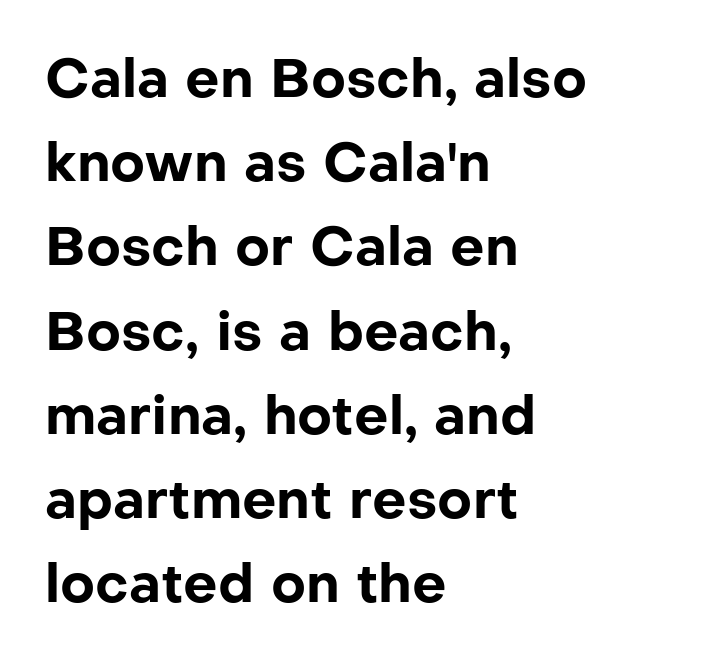
The image shows 54 px bold sans-serif type, upright; set left-aligned, normal line spacing (1.56x), normal letter spacing, not underlined; low stroke contrast and a medium x-height.
